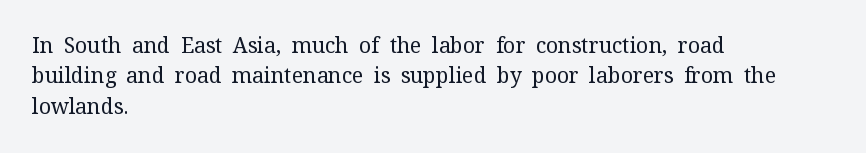
{"italic": "no", "bold": "no", "underline": "no", "align": "left", "line_spacing": "normal", "line_spacing_ratio": 1.45, "letter_spacing": "normal", "letter_spacing_em": 0.0, "glyph_px": 21}
